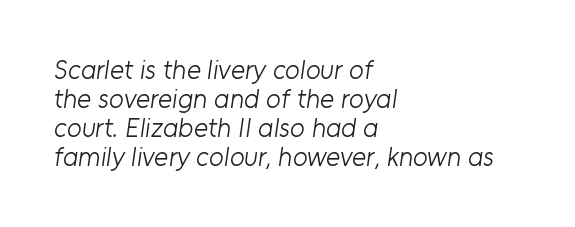
Q: Is the text bold? A: No.
Q: Is the text underlined? A: No.
Q: How is the paragraph aligned? A: Left-aligned.
Q: Is the spacing between letters normal or unusually wide? A: Normal.
Q: Is the spacing between lines tight, normal or loose? A: Tight.
